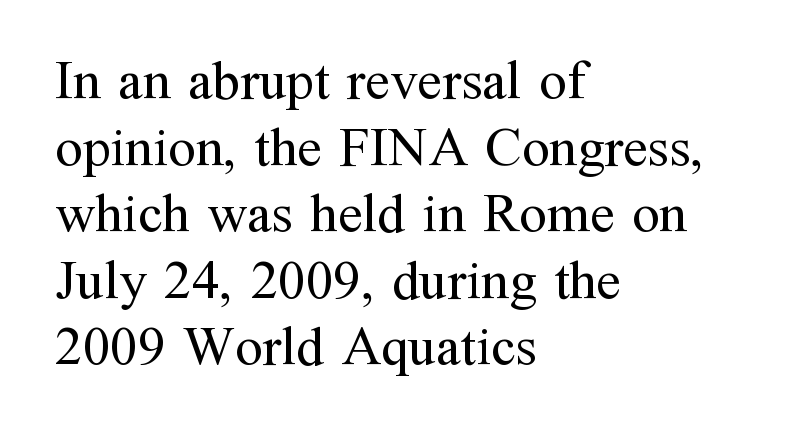
Q: Is the text bold? A: No.
Q: Is the text italic (slanted)? A: No, it is upright.
Q: Is the typeface a serif or a sans-serif typeface? A: Serif.
Q: Is the text underlined? A: No.
Q: How is the paragraph aligned? A: Left-aligned.
Q: Is the spacing between letters normal or unusually wide? A: Normal.
Q: Width (condensed, normal, or wide)? A: Normal.
Q: Stroke contrast? A: Medium.
Q: x-height? A: Medium.
Q: Monospaced? A: No.
